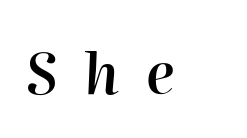
The passage shown is typed in a proportional face where columns would drift. Firm but not heavy-handed strokes: this text is semibold. Beneath every word, the page is bare. The face used here has a pronounced slope to its letters. There is plenty of visible air inserted between adjacent glyphs.
